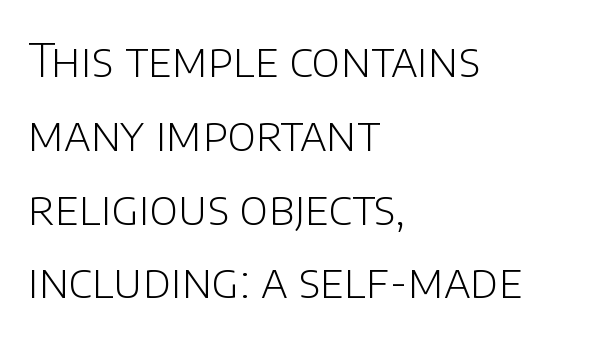
Q: Is the text bold? A: No.
Q: Is the text italic (slanted)? A: No, it is upright.
Q: Is the typeface a serif or a sans-serif typeface? A: Sans-serif.
Q: Is the text underlined? A: No.
Q: How is the paragraph aligned? A: Left-aligned.
Q: Is the spacing between letters normal or unusually wide? A: Normal.
Q: Is the spacing between lines tight, normal or loose? A: Normal.
Q: Width (condensed, normal, or wide)? A: Normal.
Q: Stroke contrast? A: Low.
Q: x-height? A: Large.
Q: Monospaced? A: No.
